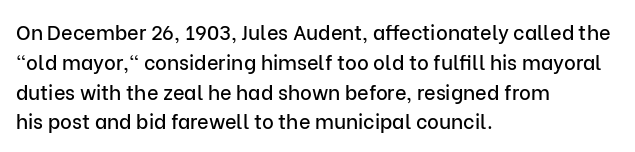
Q: Is the text italic (slanted)? A: No, it is upright.
Q: Is the text underlined? A: No.
Q: How is the paragraph aligned? A: Left-aligned.
Q: Is the spacing between letters normal or unusually wide? A: Normal.
Q: Is the spacing between lines tight, normal or loose? A: Normal.
